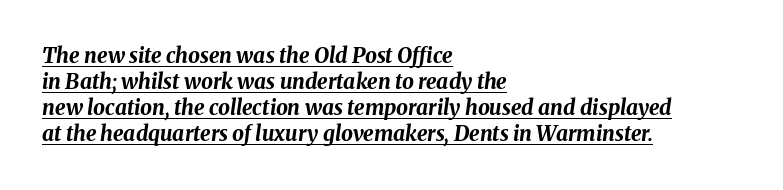
Yep, that's italic — everything's leaning. Tracking value appears to be zero — textbook default spacing. Chunky letters — that's bold for sure. A baseline rule has been typeset under these characters. In CSS terms this would be text-align: left.
